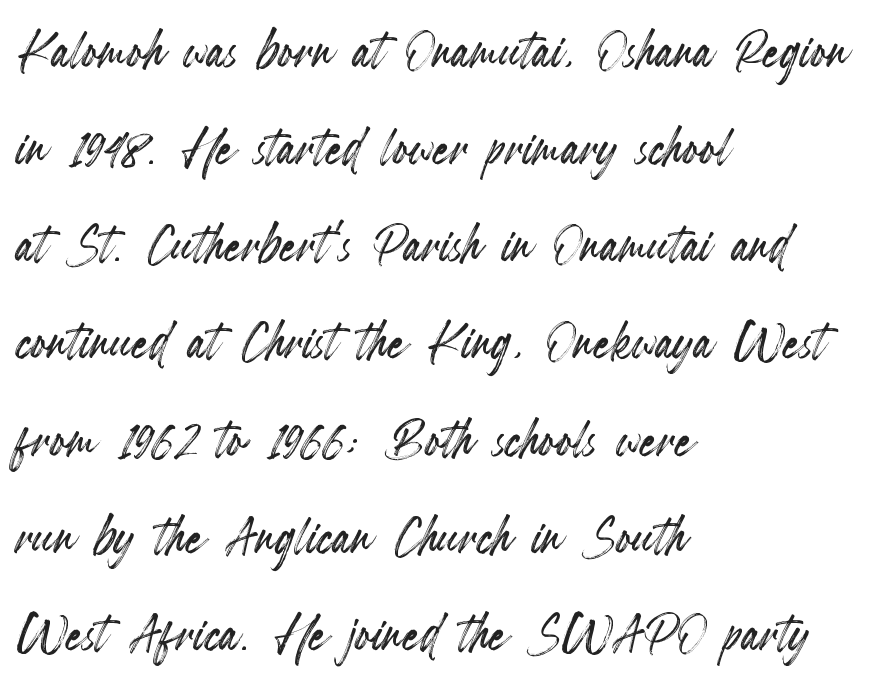
Q: Is the text italic (slanted)? A: Yes.
Q: Is the text underlined? A: No.
Q: How is the paragraph aligned? A: Left-aligned.
Q: Is the spacing between letters normal or unusually wide? A: Normal.
Q: Is the spacing between lines tight, normal or loose? A: Normal.
Q: Width (condensed, normal, or wide)? A: Condensed.
Q: x-height? A: Small.
Q: Monospaced? A: No.
